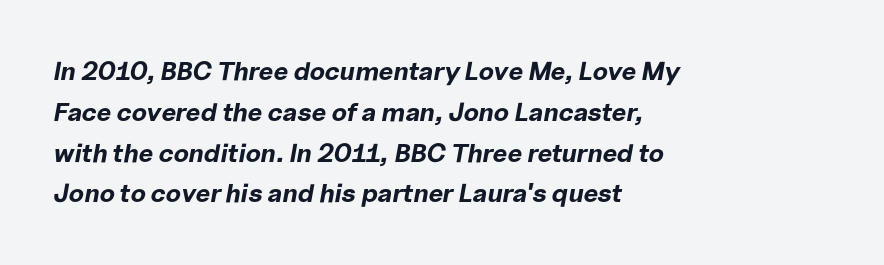
Q: Is the text bold? A: Yes.
Q: Is the text italic (slanted)? A: Yes, it leans right by about 10 degrees.
Q: Is the text underlined? A: No.
Q: How is the paragraph aligned? A: Left-aligned.
Q: Is the spacing between letters normal or unusually wide? A: Normal.
Q: Is the spacing between lines tight, normal or loose? A: Normal.
